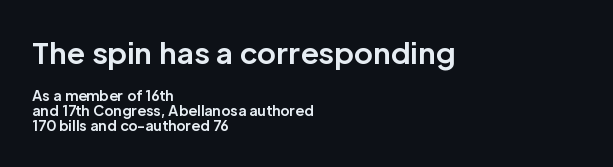
The image shows 29 px bold sans-serif type, upright; set left-aligned, tight line spacing (1.06x), normal letter spacing, not underlined; the first (top) block is 2.07x larger; low stroke contrast and a medium x-height.
